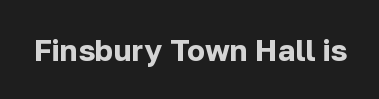
The specimen reads as upright at a glance. In terms of letterform style, serifs are entirely absent. What stands out about the letter spacing? Nothing — it is the standard amount. Chunky letters — that's bold for sure. Proportional: the letters do not fall into vertical columns. Check under the words: just untouched page.
